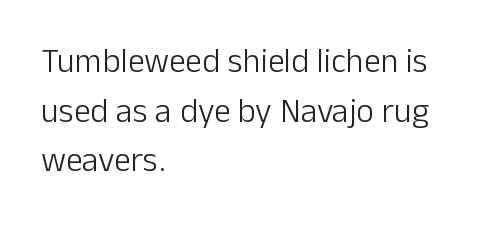
{"serif": "no", "italic": "no", "bold": "no", "weight": "light", "width": "normal", "stroke_contrast": "low", "x_height": "medium", "monospaced": "no", "underline": "no", "align": "left", "line_spacing": "normal", "line_spacing_ratio": 1.46, "letter_spacing": "normal", "letter_spacing_em": 0.0, "glyph_px": 34}
